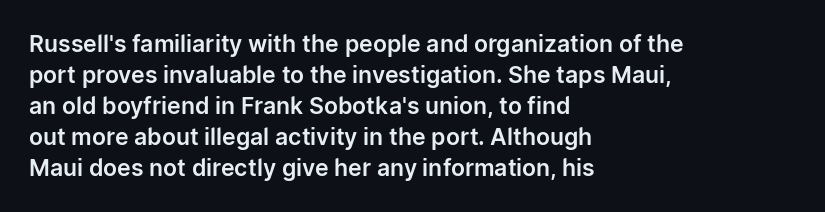
{"italic": "no", "underline": "no", "align": "left", "line_spacing": "normal", "line_spacing_ratio": 1.35, "letter_spacing": "normal", "letter_spacing_em": 0.0, "glyph_px": 23}
